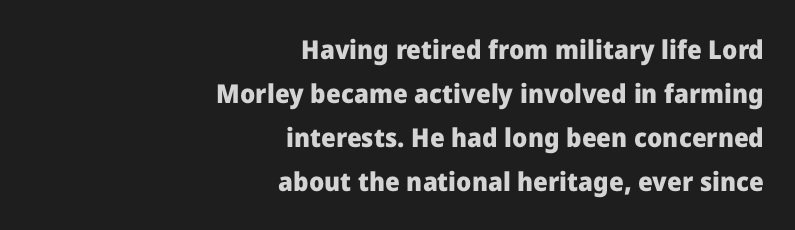
The image shows 26 px bold type, upright; set right-aligned, normal line spacing (1.69x), normal letter spacing, not underlined.
